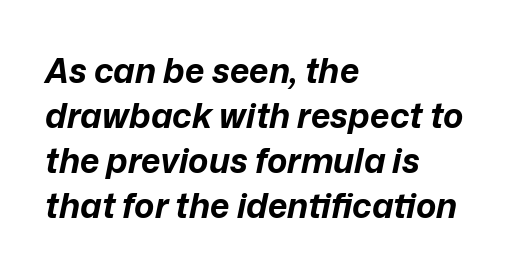
{"italic": "yes", "lean": "right", "slant_degrees": 12, "bold": "yes", "weight": "bold", "width": "normal", "stroke_contrast": "low", "x_height": "medium", "monospaced": "no", "underline": "no", "align": "left", "line_spacing": "normal", "line_spacing_ratio": 1.32, "letter_spacing": "normal", "letter_spacing_em": 0.0, "glyph_px": 34}
